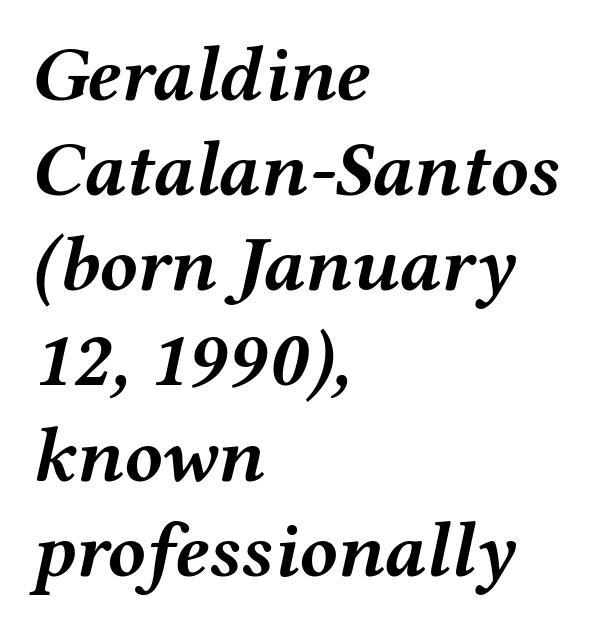
The image shows 78 px semibold, wide type, italic (leaning right); set left-aligned, line spacing 1.22x, normal letter spacing, not underlined; medium stroke contrast and a medium x-height.
